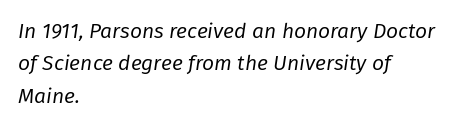
Q: Is the text bold? A: No.
Q: Is the text italic (slanted)? A: Yes, it leans right by about 8 degrees.
Q: Is the text underlined? A: No.
Q: How is the paragraph aligned? A: Left-aligned.
Q: Is the spacing between letters normal or unusually wide? A: Normal.
Q: Is the spacing between lines tight, normal or loose? A: Normal.
